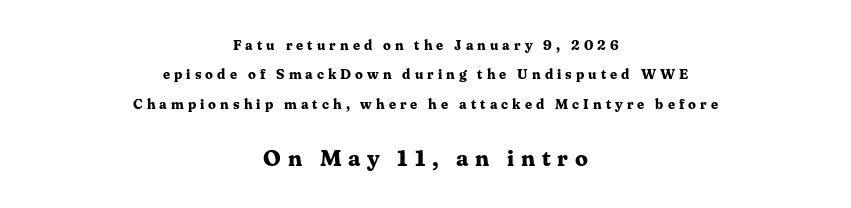
Q: Is the text bold? A: Yes.
Q: Is the text italic (slanted)? A: No, it is upright.
Q: Is the text underlined? A: No.
Q: How is the paragraph aligned? A: Centered.
Q: Is the spacing between letters normal or unusually wide? A: Unusually wide.
Q: Is the spacing between lines tight, normal or loose? A: Loose.
Q: Which block of text is set in a larger size, the first (top) or the second (bottom)? A: The second (bottom) one.
